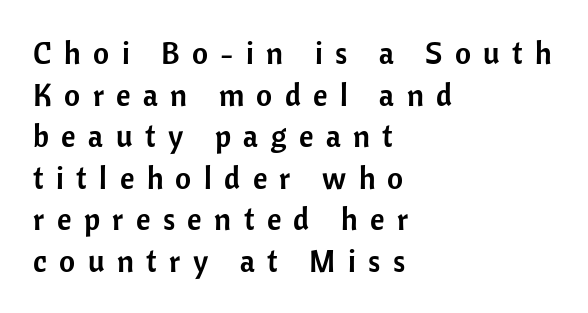
{"serif": "no", "italic": "no", "width": "normal", "stroke_contrast": "low", "x_height": "medium", "monospaced": "no", "underline": "no", "align": "left", "line_spacing": "normal", "line_spacing_ratio": 1.34, "letter_spacing": "wide", "letter_spacing_em": 0.4, "glyph_px": 31}
